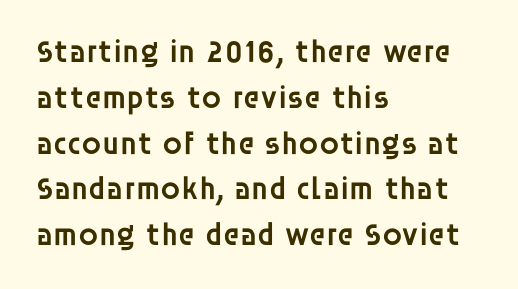
The foot of each line stays bare and open. The passage shown is semibold, sitting just below true bold. Short note: letters normally spaced. Baseline-to-baseline distance is the conventional proportion of letter height. No feet cap the strokes, marking this as sans-serif type. Proportional: the letters do not fall into vertical columns.
